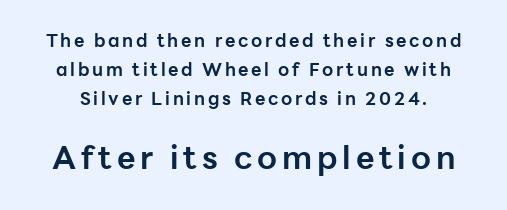
Q: Is the text bold? A: Yes.
Q: Is the text italic (slanted)? A: No, it is upright.
Q: Is the typeface a serif or a sans-serif typeface? A: Sans-serif.
Q: Is the text underlined? A: No.
Q: Is the spacing between lines tight, normal or loose? A: Normal.
Q: Which block of text is set in a larger size, the first (top) or the second (bottom)? A: The second (bottom) one.
Q: Width (condensed, normal, or wide)? A: Normal.
Q: Stroke contrast? A: Low.
Q: x-height? A: Medium.
Q: Monospaced? A: No.
